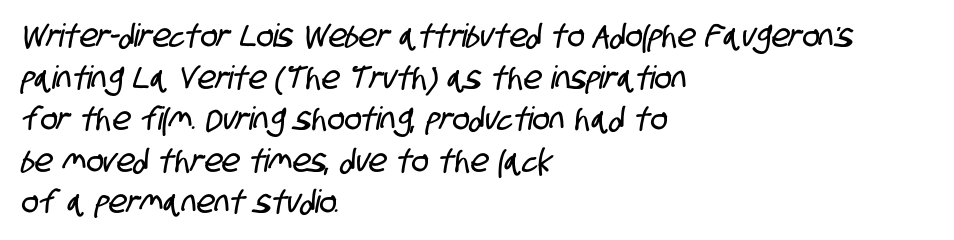
The image shows 32 px condensed sans-serif type; set left-aligned, normal line spacing (1.3x), normal letter spacing, not underlined; low stroke contrast and a large x-height.
